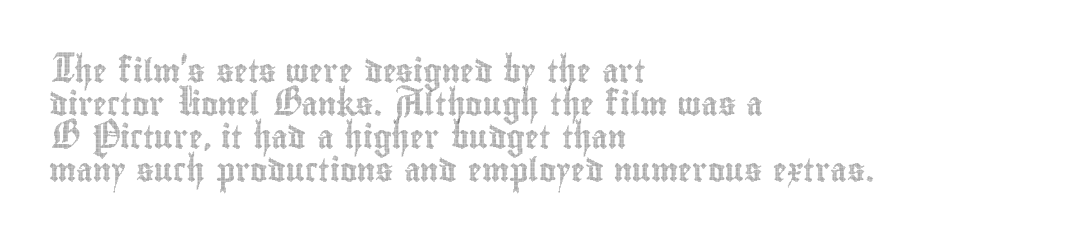
The image shows 23 px text type, upright; set left-aligned, normal line spacing (1.43x), normal letter spacing, not underlined.
